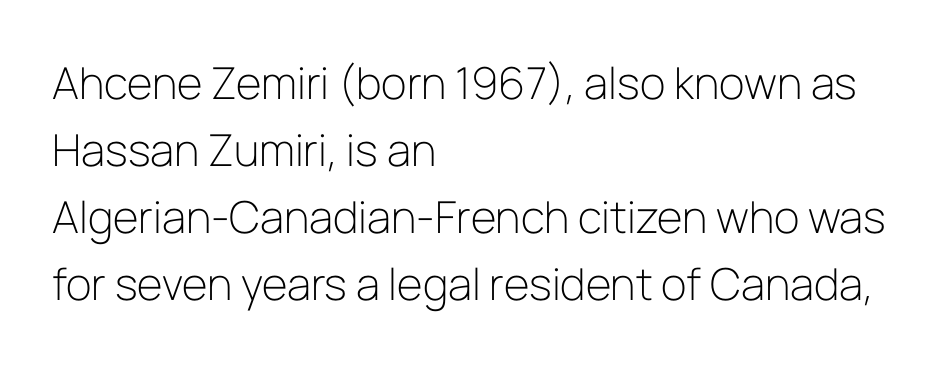
{"serif": "no", "italic": "no", "bold": "no", "weight": "light", "width": "normal", "stroke_contrast": "low", "x_height": "medium", "monospaced": "no", "underline": "no", "align": "left", "line_spacing": "normal", "line_spacing_ratio": 1.52, "letter_spacing": "normal", "letter_spacing_em": 0.0, "glyph_px": 44}
